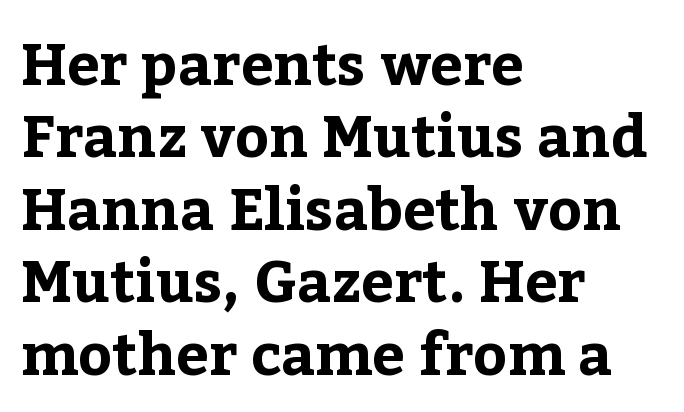
In CSS terms this would be text-align: left. When letters stand straight like this, we call the style roman or upright. A full-strength bold gives these letters their thick strokes. Glyph-to-glyph distance matches everyday printed text. Is this a fixed-width face? No — the glyphs have proportional, varying widths.
